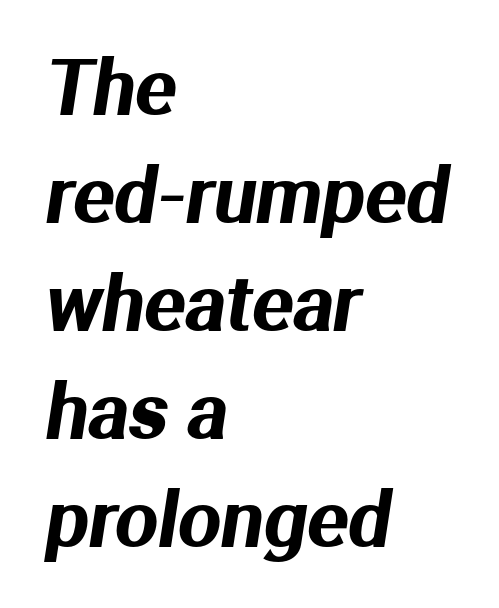
Q: Is the typeface a serif or a sans-serif typeface? A: Sans-serif.
Q: Is the text underlined? A: No.
Q: How is the paragraph aligned? A: Left-aligned.
Q: Is the spacing between letters normal or unusually wide? A: Normal.
Q: Is the spacing between lines tight, normal or loose? A: Normal.
Q: Width (condensed, normal, or wide)? A: Normal.
Q: Stroke contrast? A: Medium.
Q: x-height? A: Medium.
Q: Monospaced? A: No.
